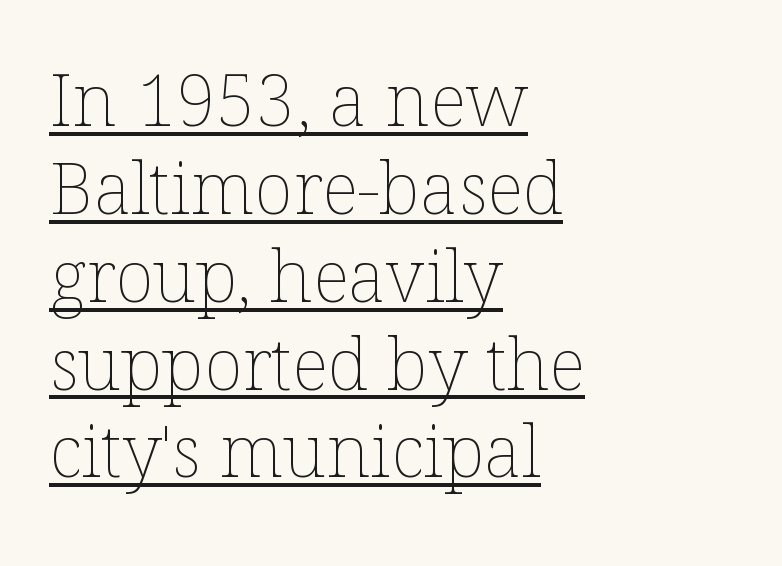
{"italic": "no", "bold": "no", "weight": "thin", "width": "normal", "stroke_contrast": "low", "x_height": "medium", "monospaced": "no", "underline": "yes", "align": "left", "line_spacing_ratio": 1.22, "letter_spacing": "normal", "letter_spacing_em": 0.0, "glyph_px": 72}
